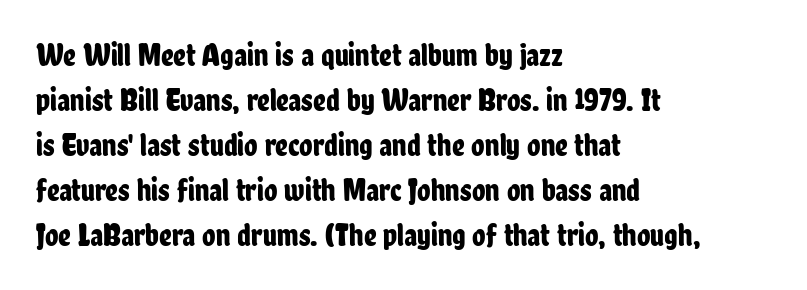
The passage shown stacks its lines at a standard gap. Regarding serifs, this sample does without them. In CSS terms this would be text-align: left. The lettering holds an erect, upright posture throughout.
